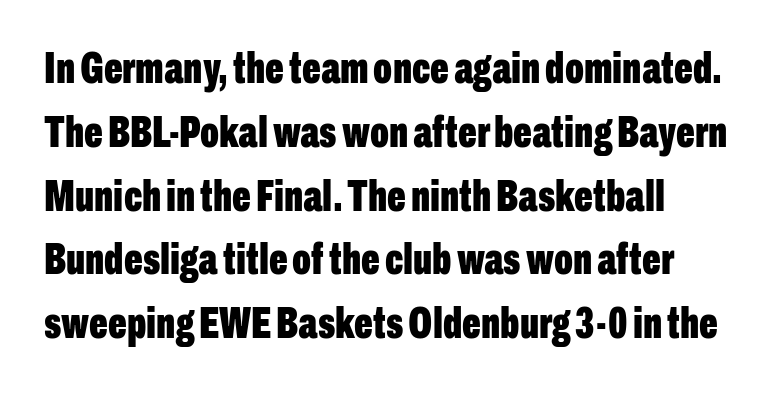
The passage shown is typed in a proportional face where columns would drift. The paragraph shown leans on its left margin. This is the regular roman posture of the typeface. The block of text has a typical density, with ordinary space between rows. The tracking reads as untouched default to a designer's eye.
